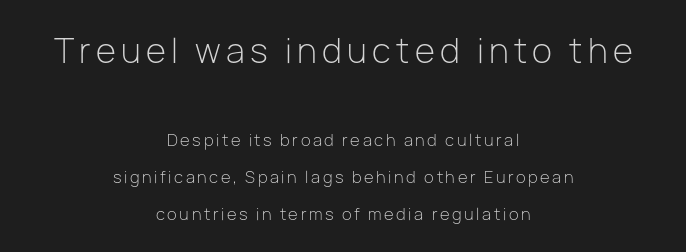
Summary of weight: not heavy and not bold. Notice the wide empty band between every row — that's loose leading. Here the first block reads like a headline and the second like body copy. Horizontally, the lines are justified to the midpoint only. Has an underline been added? It has not. It's the straight-up-and-down kind of type.
